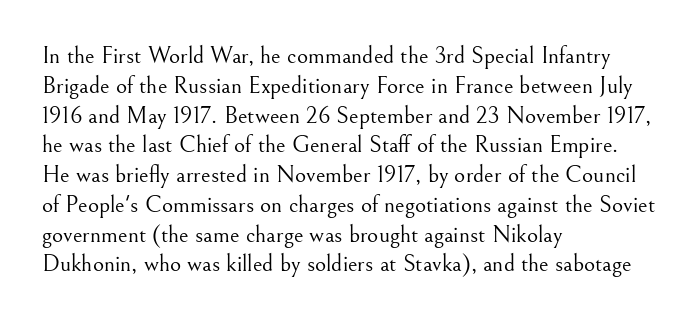
If you drew a line through each stem, it would be perfectly vertical. Tracking value appears to be zero — textbook default spacing. The rag falls on the right side of this text block. The face looks like a standard text weight, possibly lighter. The string is rendered with underlining switched off.
